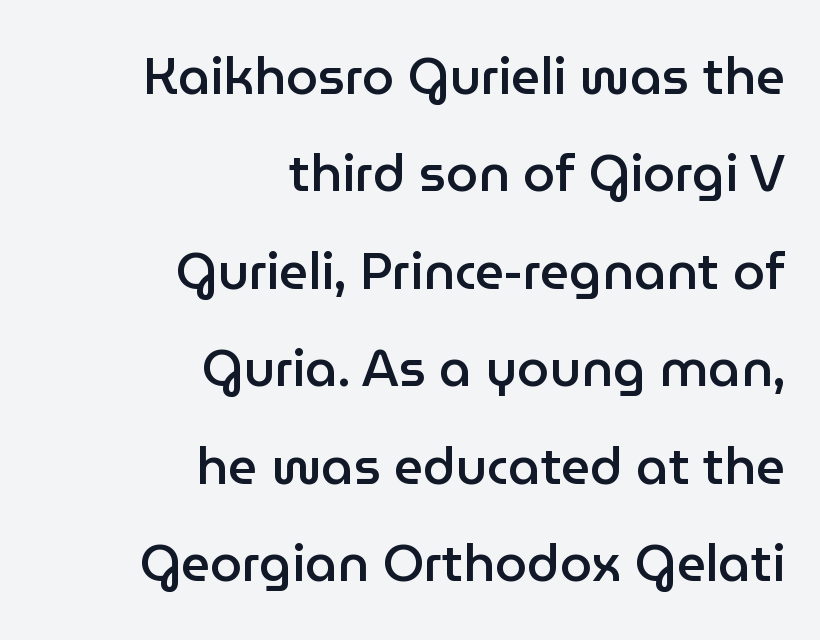
{"serif": "no", "italic": "no", "bold": "semi", "weight": "semibold", "width": "normal", "stroke_contrast": "low", "x_height": "medium", "monospaced": "no", "underline": "no", "align": "right", "line_spacing": "loose", "line_spacing_ratio": 1.91, "letter_spacing": "normal", "letter_spacing_em": 0.0, "glyph_px": 51}
